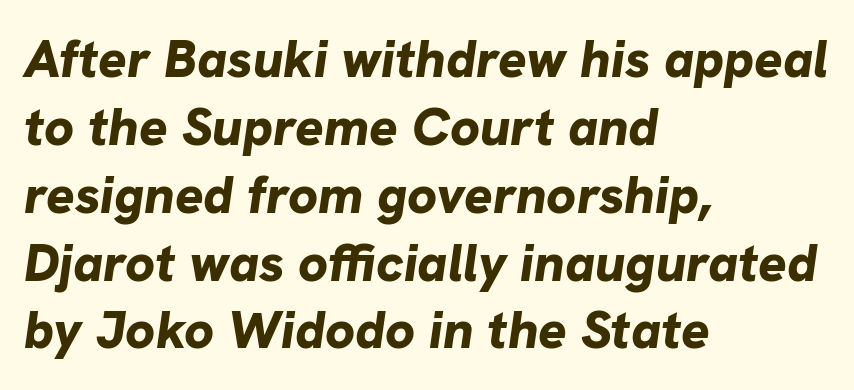
{"italic": "yes", "lean": "right", "slant_degrees": 8, "bold": "yes", "weight": "bold", "width": "normal", "stroke_contrast": "low", "x_height": "medium", "monospaced": "no", "underline": "no", "align": "left", "line_spacing": "normal", "line_spacing_ratio": 1.28, "letter_spacing": "normal", "letter_spacing_em": 0.0, "glyph_px": 53}
